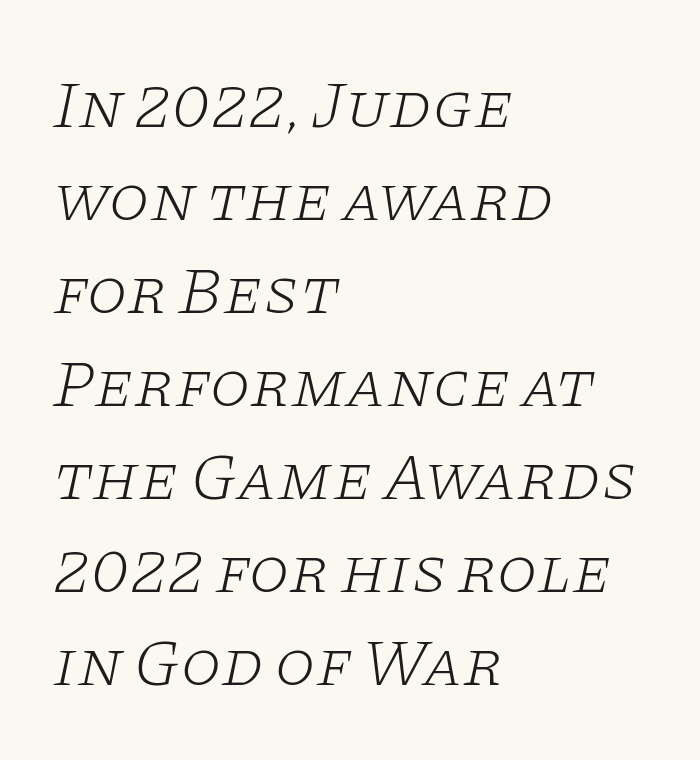
Each stroke keeps to a modest, everyday thickness or less. The baseline area is clear. Look at the bottom of the vertical strokes: they flare into serifs here. Slant detected: the letters are inclined. The face used here is proportionally spaced, like ordinary book or web type.
